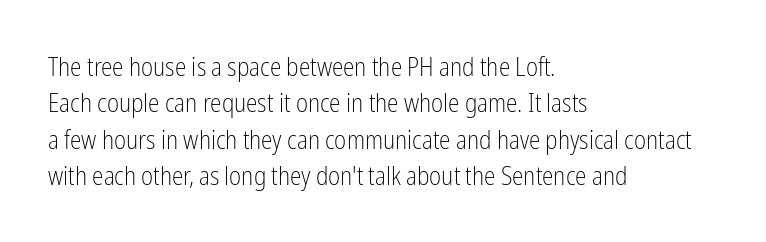
Short and long lines alike share a common starting point at left. The typeface has the unassuming heft of standard copy or less. Is the letter spacing exaggerated? No — it looks like the ordinary default. Has an underline been added? It has not. Posture: vertical.
